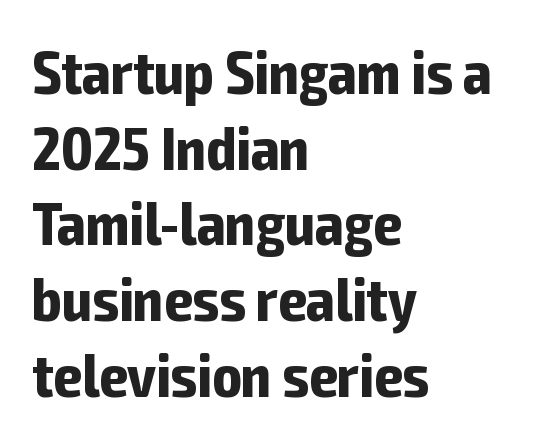
The image shows 61 px bold, condensed sans-serif type, upright; set left-aligned, line spacing 1.24x, normal letter spacing, not underlined; low stroke contrast and a medium x-height.
